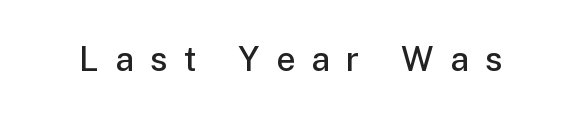
The area under the type is left untouched. Each letter keeps its own natural width here, so spacing adapts to shape. Grotesque or geometric, the face here clearly has no serifs. Someone cranked the tracking dial way up on this one. Moderately thickened strokes mark this as semibold type. The letters stand straight up with perfectly vertical stems.
